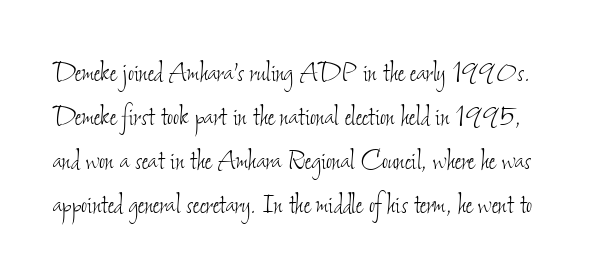
{"bold": "no", "weight": "thin", "width": "condensed", "stroke_contrast": "low", "x_height": "small", "monospaced": "no", "underline": "no", "line_spacing": "normal", "line_spacing_ratio": 1.33, "letter_spacing": "normal", "letter_spacing_em": 0.0, "glyph_px": 33}
